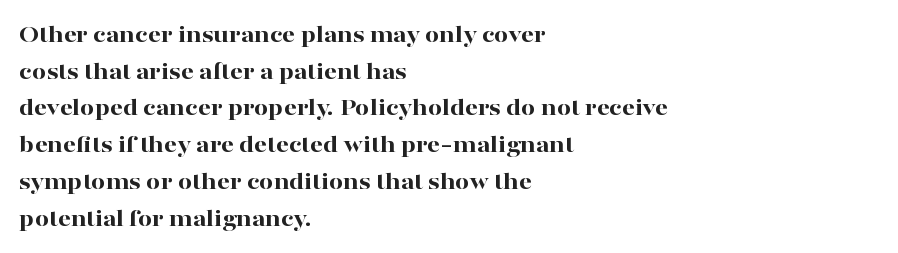
Compared with an ordinary text face, these strokes are far heavier — a full bold. Tall strokes in this sample are plumb rather than angled. Reading down the block, your eye returns to a fixed left position each line. The space directly below the letters is spotless. Leading matches the norm, producing a regular column. The type is set solid horizontally, with unmodified tracking.
